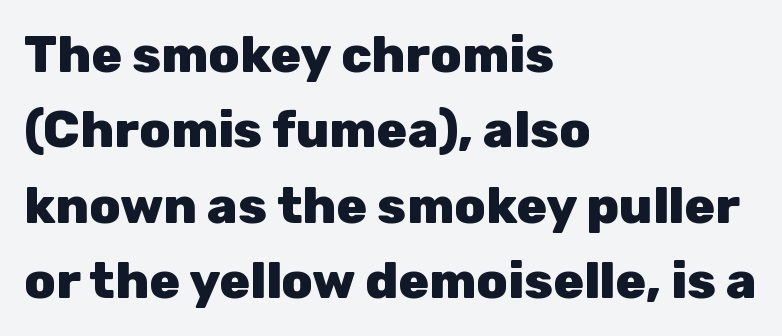
The ragged edge is on the right, which tells us the setting is flush left. Vertical strokes here are truly vertical. The letters advance in unequal steps, a hallmark of proportional type. The rendering shows plain stroke endings on the letterforms — a sans-serif design. This is heavy type, rendered in bold.
